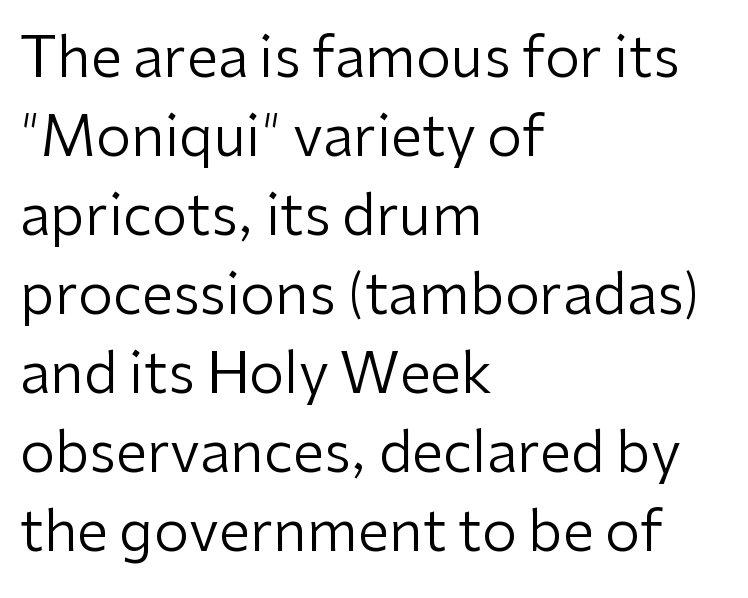
The face used here is a sans, in the tradition of grotesques and geometrics. Each stroke keeps to a modest, everyday thickness or less. No italicization has been applied; the sample stays upright. The leading is moderate, giving the passage an even texture. Beneath every word, the page is bare.
